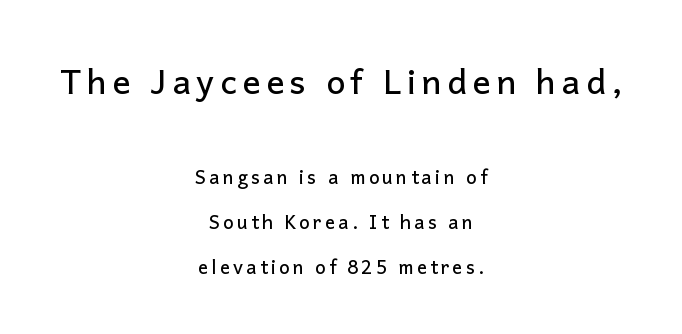
Q: Is the text italic (slanted)? A: No, it is upright.
Q: Is the typeface a serif or a sans-serif typeface? A: Sans-serif.
Q: Is the text underlined? A: No.
Q: How is the paragraph aligned? A: Centered.
Q: Is the spacing between lines tight, normal or loose? A: Loose.
Q: Which block of text is set in a larger size, the first (top) or the second (bottom)? A: The first (top) one.
Q: Width (condensed, normal, or wide)? A: Normal.
Q: Stroke contrast? A: Low.
Q: x-height? A: Medium.
Q: Monospaced? A: No.
